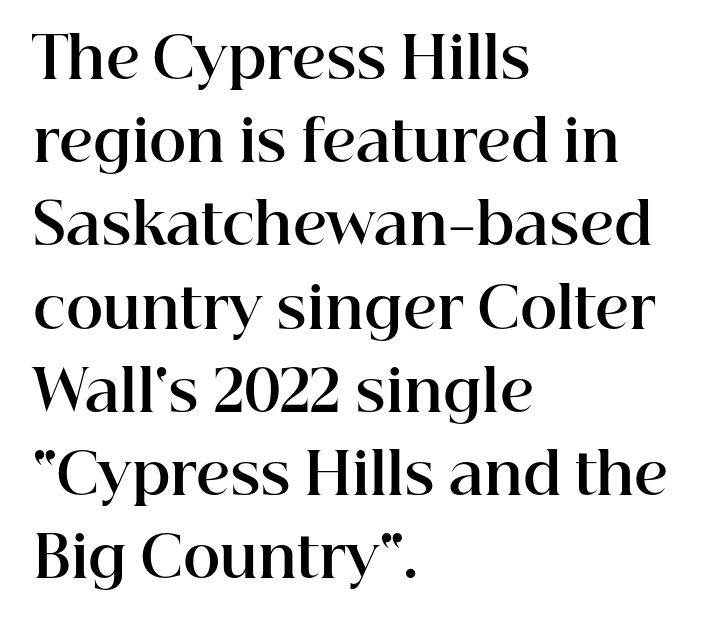
Weight check: bold — yes, fully. The block of text has a typical density, with ordinary space between rows. This sample uses an upright cut, with every glyph sitting square on the baseline. The rendering anchors every line to the left-hand side. Regarding serifs, this sample has them. Proportional: the letters do not fall into vertical columns.
